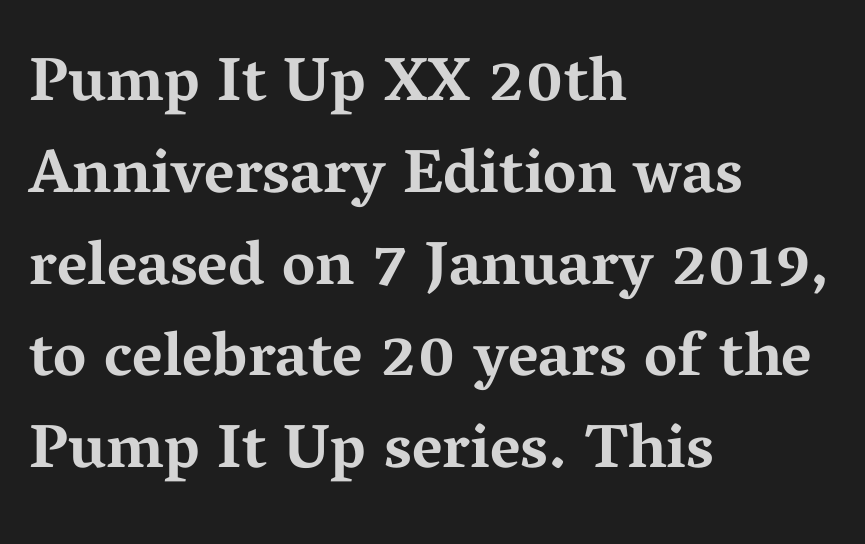
You could not count columns in this text — the font is proportionally spaced. Reading down the column, the eye jumps a familiar distance to each next line. Default kerning and tracking; the words read as compact shapes. Old-style or modern, the face here clearly has serifs.
